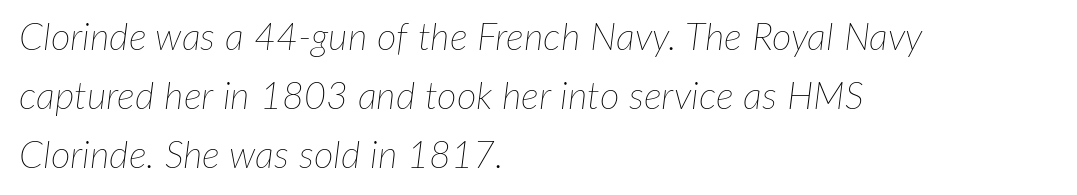
Q: Is the text bold? A: No.
Q: Is the text italic (slanted)? A: Yes, it leans right by about 7 degrees.
Q: Is the text underlined? A: No.
Q: How is the paragraph aligned? A: Left-aligned.
Q: Is the spacing between letters normal or unusually wide? A: Normal.
Q: Is the spacing between lines tight, normal or loose? A: Normal.
Q: Width (condensed, normal, or wide)? A: Normal.
Q: Stroke contrast? A: Low.
Q: x-height? A: Medium.
Q: Monospaced? A: No.
